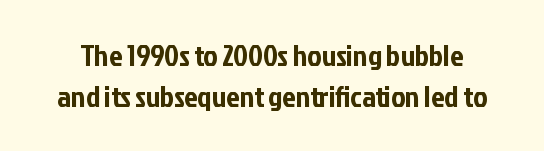
Do the letters lean? They stand straight. Note the varied advance widths — an 'i' is clearly narrower than an 'm'. Regarding leading, the lines here are spaced in the standard way. Here the glyphs are tracked normally, forming tight word shapes. Bare-footed words on every line. Look at the bottom of the vertical strokes: they stop flat, with no serifs.
